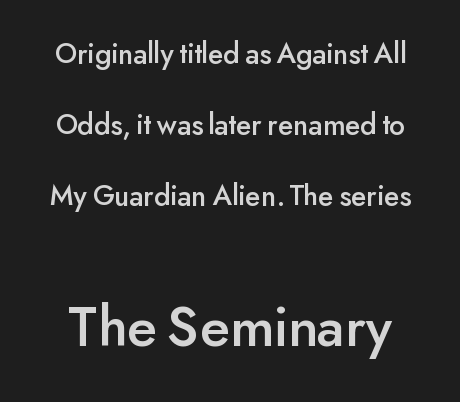
Q: Is the text italic (slanted)? A: No, it is upright.
Q: Is the typeface a serif or a sans-serif typeface? A: Sans-serif.
Q: Is the text underlined? A: No.
Q: Is the spacing between letters normal or unusually wide? A: Normal.
Q: Is the spacing between lines tight, normal or loose? A: Loose.
Q: Which block of text is set in a larger size, the first (top) or the second (bottom)? A: The second (bottom) one.
Q: Width (condensed, normal, or wide)? A: Normal.
Q: Stroke contrast? A: Low.
Q: x-height? A: Small.
Q: Monospaced? A: No.
